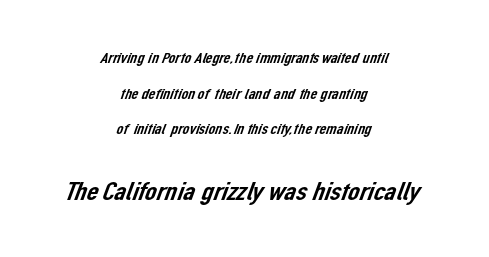
The image shows 26 px text type; set centered, loose line spacing (2.38x), normal letter spacing, not underlined; the second (bottom) block is 1.73x larger.
